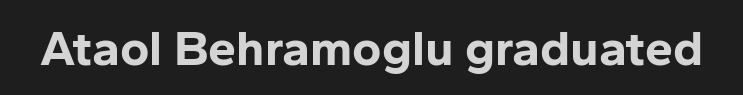
{"serif": "no", "italic": "no", "bold": "yes", "weight": "bold", "width": "normal", "stroke_contrast": "low", "x_height": "medium", "monospaced": "no", "underline": "no", "letter_spacing": "normal", "letter_spacing_em": 0.0, "glyph_px": 50}
